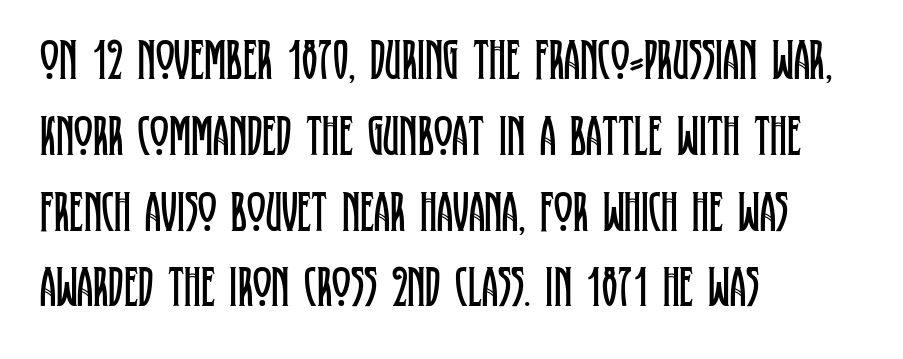
{"serif": "yes", "italic": "no", "bold": "no", "weight": "regular", "width": "condensed", "stroke_contrast": "low", "x_height": "large", "monospaced": "no", "underline": "no", "align": "left", "line_spacing": "normal", "line_spacing_ratio": 1.33, "letter_spacing": "normal", "letter_spacing_em": 0.0, "glyph_px": 57}
